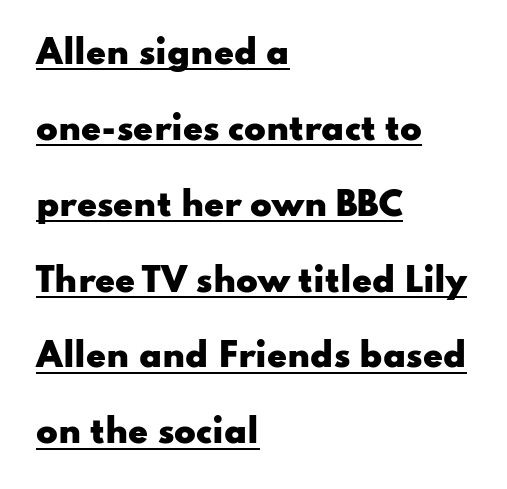
The image shows 32 px heavy, wide sans-serif type, upright; set left-aligned, loose line spacing (2.37x), normal letter spacing, underlined; low stroke contrast and a small x-height.
